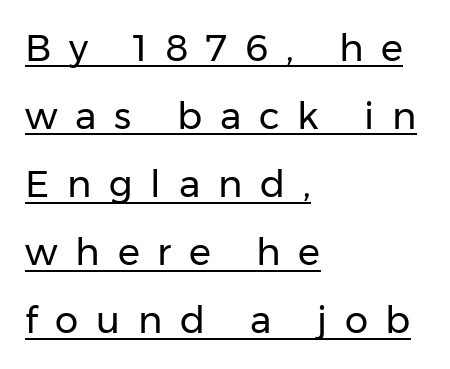
The image shows 37 px regular-weight sans-serif type, upright; set left-aligned, line spacing 1.84x, unusually wide letter spacing (+0.48 em), underlined; low stroke contrast and a medium x-height.
